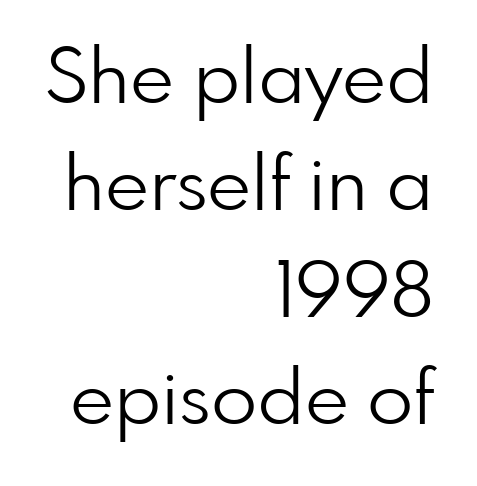
Q: Is the text bold? A: No.
Q: Is the text italic (slanted)? A: No, it is upright.
Q: Is the typeface a serif or a sans-serif typeface? A: Sans-serif.
Q: Is the text underlined? A: No.
Q: How is the paragraph aligned? A: Right-aligned.
Q: Is the spacing between letters normal or unusually wide? A: Normal.
Q: Is the spacing between lines tight, normal or loose? A: Normal.
Q: Width (condensed, normal, or wide)? A: Normal.
Q: Stroke contrast? A: Low.
Q: x-height? A: Small.
Q: Monospaced? A: No.
